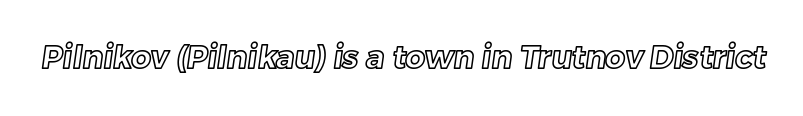
Q: Is the text underlined? A: No.
Q: Is the spacing between letters normal or unusually wide? A: Normal.
Q: Width (condensed, normal, or wide)? A: Normal.
Q: x-height? A: Medium.
Q: Monospaced? A: No.
